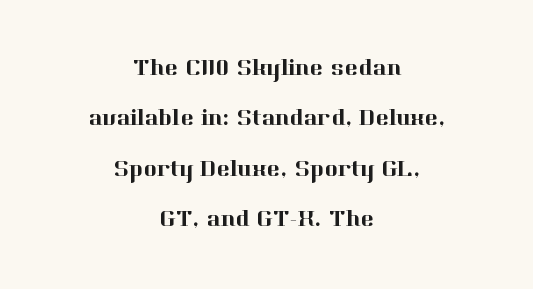
The image shows 23 px text type, upright; set centered, loose line spacing (2.19x), normal letter spacing, not underlined.
